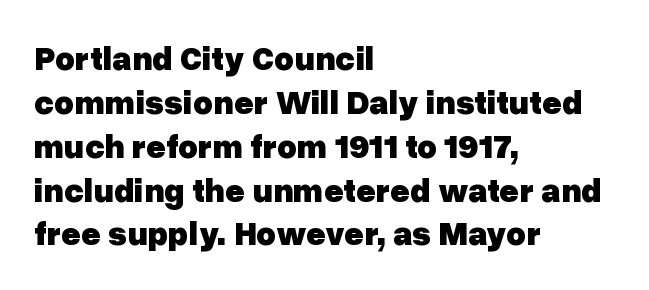
Q: Is the text bold? A: Yes.
Q: Is the text italic (slanted)? A: No, it is upright.
Q: Is the typeface a serif or a sans-serif typeface? A: Sans-serif.
Q: Is the text underlined? A: No.
Q: How is the paragraph aligned? A: Left-aligned.
Q: Is the spacing between letters normal or unusually wide? A: Normal.
Q: Is the spacing between lines tight, normal or loose? A: Normal.
Q: Width (condensed, normal, or wide)? A: Normal.
Q: Stroke contrast? A: Low.
Q: x-height? A: Medium.
Q: Monospaced? A: No.
